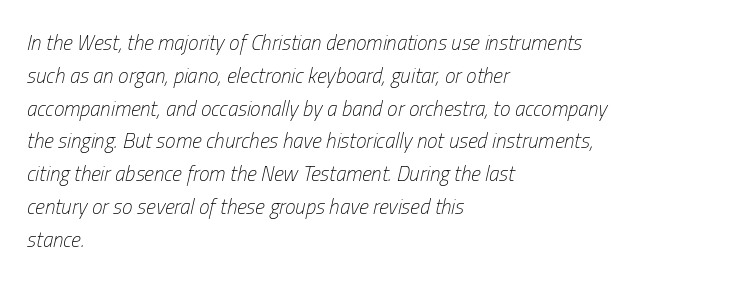
The passage is arranged the way most books set body copy — flush left. Evenly set lines give the paragraph a standard silhouette. Characters are canted at an angle relative to the baseline's perpendicular. Anything drawn beneath the words? Only blank space.
